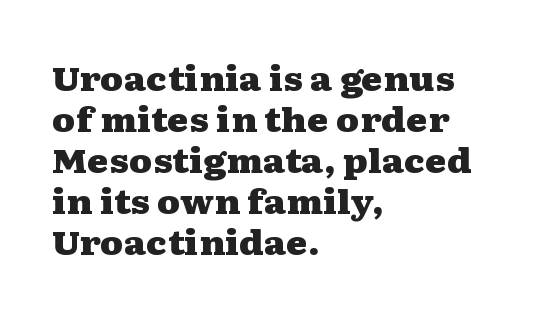
Compared with a centered layout, this one pins lines to the left instead. Examine the stroke ends and you'll spot serifs. The face used here is proportionally spaced, like ordinary book or web type. Nobody touched the tracking dial on this one. Unlike italic type, these characters show no tilt at all. Nobody drew a line under any word here.
